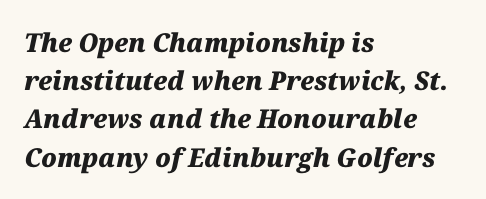
The image shows 26 px bold type, italic (leaning right); set left-aligned, normal line spacing (1.47x), normal letter spacing, not underlined.
